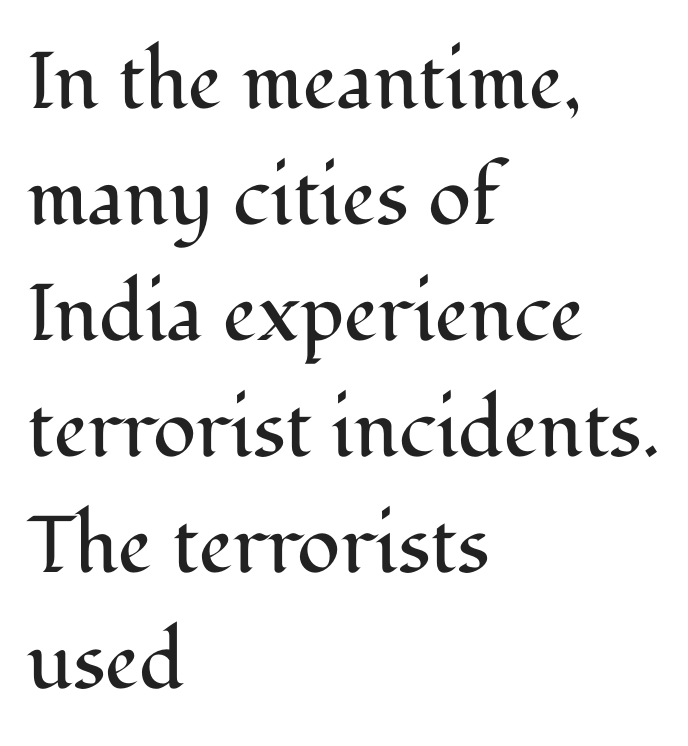
The image shows 80 px regular-weight serif type, upright; set left-aligned, normal line spacing (1.45x), normal letter spacing, not underlined; medium stroke contrast and a medium x-height.
